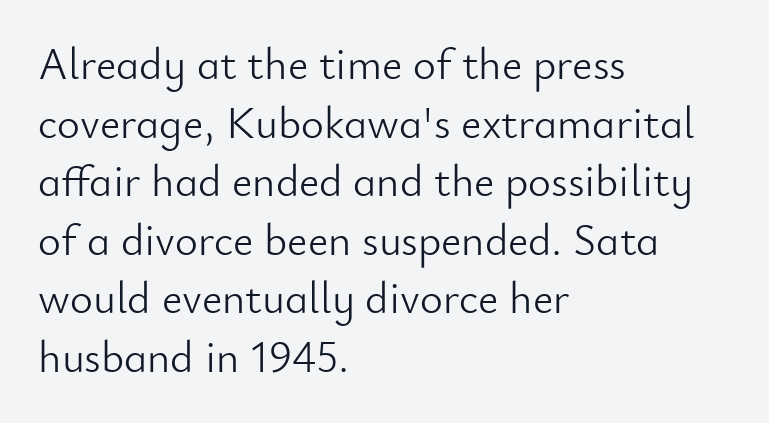
Here the designer chose a conventional face with non-uniform glyph widths. Spacing between characters is what you'd get straight out of the box. This sample keeps an unexceptional amount of space between lines. Horizontally, the lines are justified to the leading edge only. A roman cut, with each character standing at attention. This reads as an unemphasized weight, regular at the heaviest.
